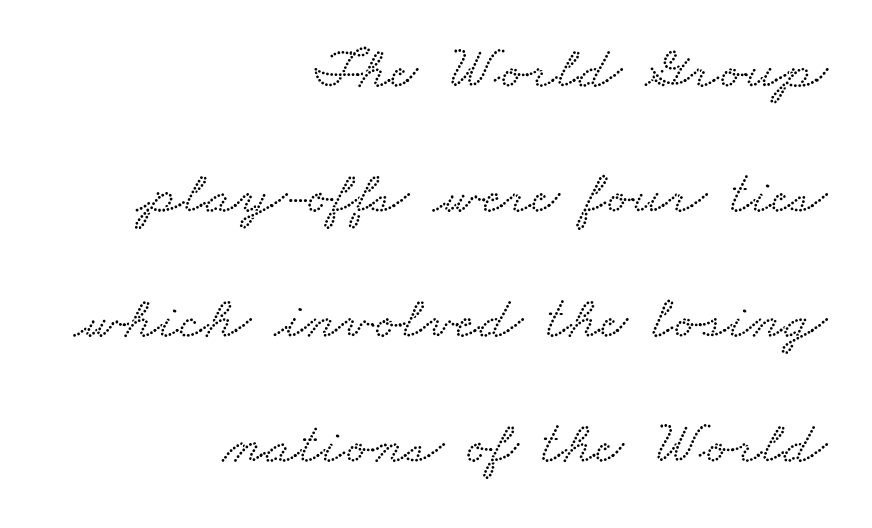
Does the leading feel generous? Absolutely, it's lavish. The lines are quadded right. Honestly, the letter spacing is just normal — you wouldn't notice it. The rendering uses natural spacing where letterforms have individual widths. Each letter's strokes conclude with small projecting serifs. Descender tails drop into unmarked territory.
